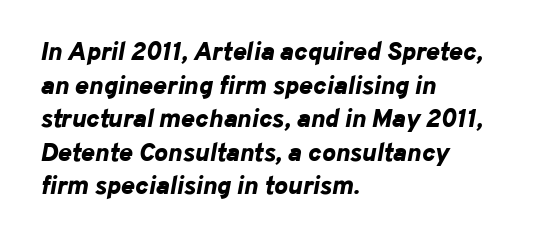
The text carries the slant typical of an italic or oblique font. Each line starts at the same left margin while the right side varies. Caption: bold face, heavy strokes. A bare baseline throughout the passage. Regarding leading, the lines here are spaced in the standard way.
